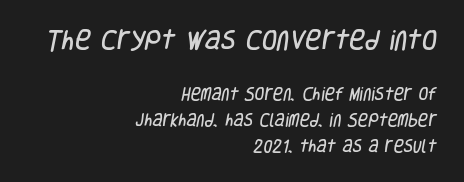
Which chunk is bigger? The first one — the top block dwarfs the bottom. Between one letter and the next there's only the usual sliver of space. Glance below the letters and you will spot only blank space. Line endings align vertically; line beginnings do not.
